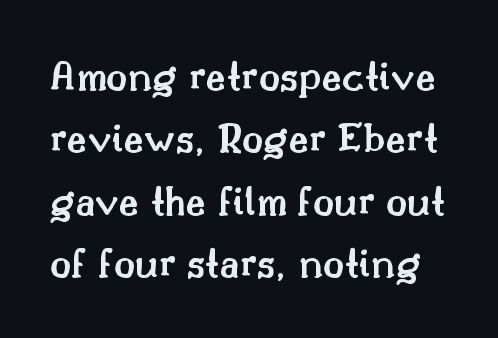
Q: Is the text bold? A: Semi-bold.
Q: Is the text italic (slanted)? A: No, it is upright.
Q: Is the typeface a serif or a sans-serif typeface? A: Serif.
Q: Is the text underlined? A: No.
Q: Is the spacing between letters normal or unusually wide? A: Normal.
Q: Is the spacing between lines tight, normal or loose? A: Normal.
Q: Width (condensed, normal, or wide)? A: Normal.
Q: Stroke contrast? A: Medium.
Q: x-height? A: Small.
Q: Monospaced? A: No.
